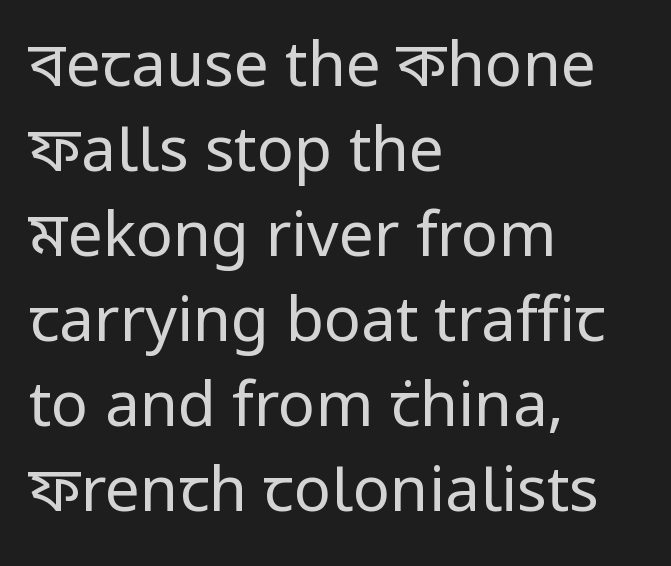
The image shows 62 px regular-weight sans-serif type, upright; set left-aligned, normal line spacing (1.37x), normal letter spacing, not underlined; low stroke contrast and a medium x-height.
